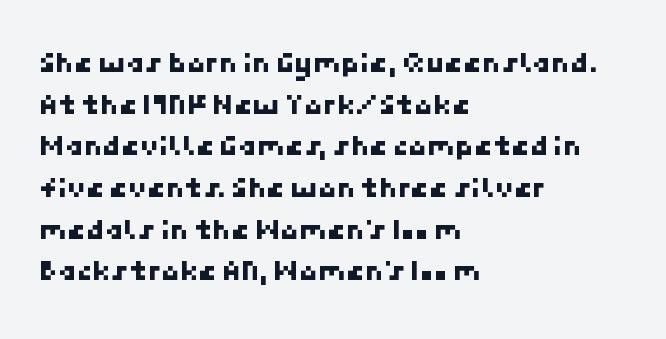
The image shows 30 px sans-serif type; set left-aligned, normal line spacing (1.39x), normal letter spacing, not underlined; low stroke contrast and a medium x-height.
